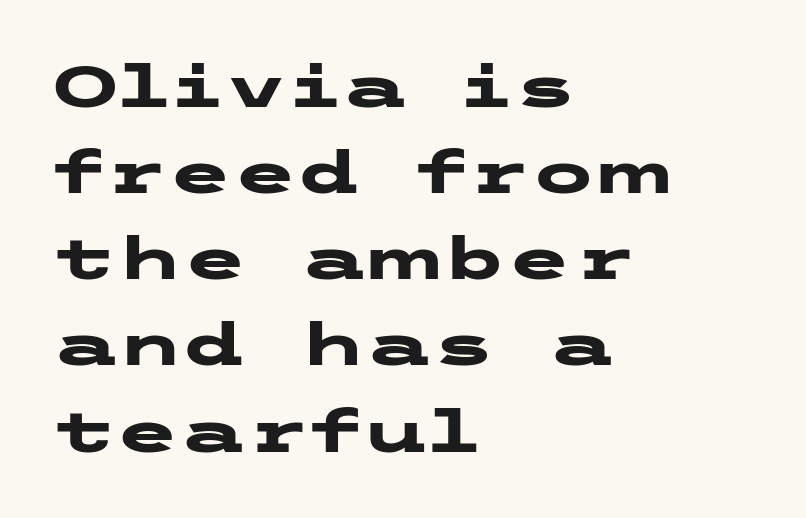
Nobody drew a line under any word here. This is sans-serif lettering, the kind often seen on screens and signage. Letter spacing: default. Regular leading. In terms of posture, this sample is upright.
